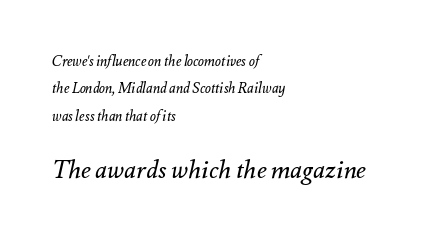
Airy leading. Rule under the text: the space is simply empty. It's the slanting kind of type. Horizontal alignment here is leftward, the default for most running prose.
